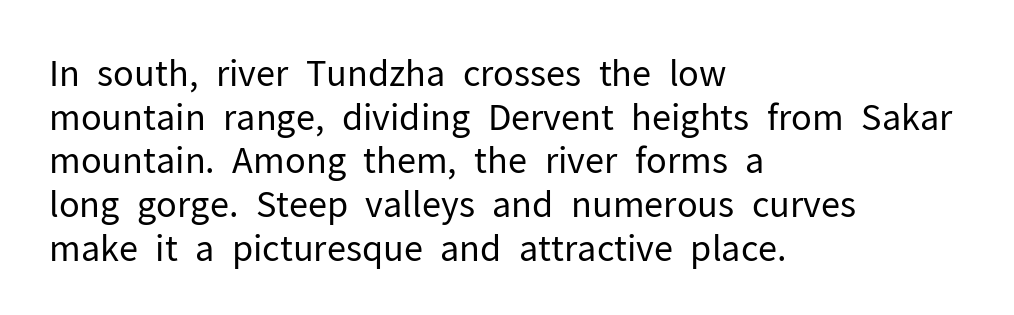
The image shows 35 px regular-weight sans-serif type, upright; set left-aligned, normal line spacing (1.25x), normal letter spacing, not underlined; low stroke contrast and a medium x-height.
